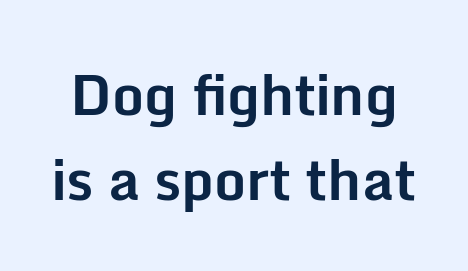
{"serif": "no", "italic": "no", "bold": "yes", "weight": "bold", "width": "normal", "stroke_contrast": "low", "x_height": "medium", "monospaced": "no", "underline": "no", "line_spacing": "normal", "line_spacing_ratio": 1.51, "letter_spacing": "normal", "letter_spacing_em": 0.0, "glyph_px": 56}
